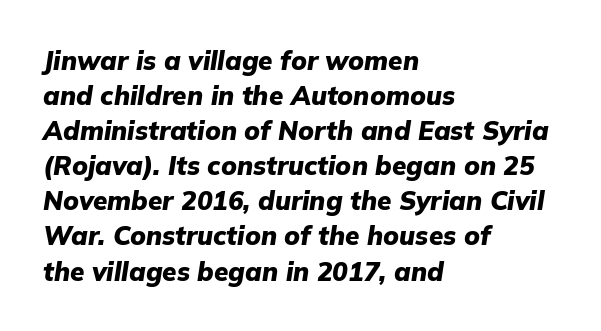
Q: Is the text bold? A: Yes.
Q: Is the text italic (slanted)? A: Yes, it leans right by about 9 degrees.
Q: Is the text underlined? A: No.
Q: How is the paragraph aligned? A: Left-aligned.
Q: Is the spacing between letters normal or unusually wide? A: Normal.
Q: Is the spacing between lines tight, normal or loose? A: Normal.
